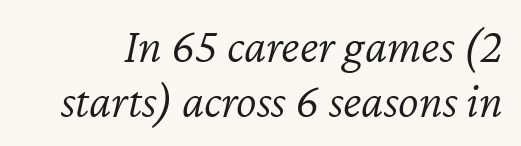
{"italic": "yes", "lean": "right", "slant_degrees": 12, "bold": "no", "weight": "light", "width": "normal", "stroke_contrast": "low", "x_height": "medium", "monospaced": "no", "underline": "no", "line_spacing": "tight", "line_spacing_ratio": 1.12, "letter_spacing": "normal", "letter_spacing_em": 0.0, "glyph_px": 49}
